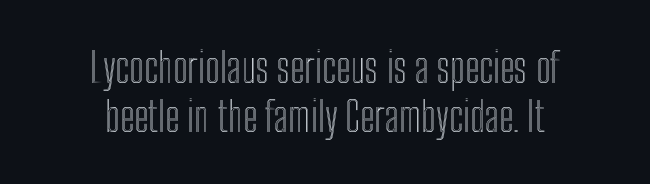
{"italic": "no", "width": "condensed", "x_height": "medium", "monospaced": "no", "underline": "no", "align": "center", "line_spacing_ratio": 1.2, "letter_spacing": "normal", "letter_spacing_em": 0.0, "glyph_px": 41}
